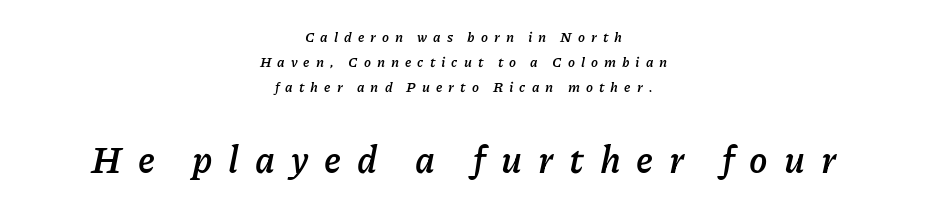
The whole block is typeset with a tilt. Descender tails drop into unmarked territory. Stroke thickness is high; the sample reads as a true bold. This sample uses expanded letter spacing, leaving extra air between glyphs. Proportional: the letters do not fall into vertical columns.
